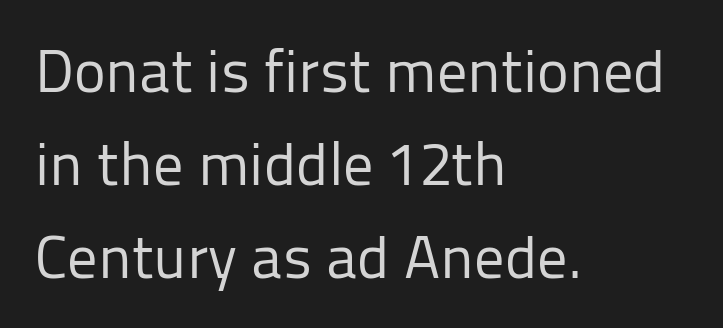
Q: Is the text bold? A: No.
Q: Is the text italic (slanted)? A: No, it is upright.
Q: Is the typeface a serif or a sans-serif typeface? A: Sans-serif.
Q: Is the text underlined? A: No.
Q: How is the paragraph aligned? A: Left-aligned.
Q: Is the spacing between letters normal or unusually wide? A: Normal.
Q: Is the spacing between lines tight, normal or loose? A: Normal.
Q: Width (condensed, normal, or wide)? A: Normal.
Q: Stroke contrast? A: Low.
Q: x-height? A: Medium.
Q: Monospaced? A: No.
